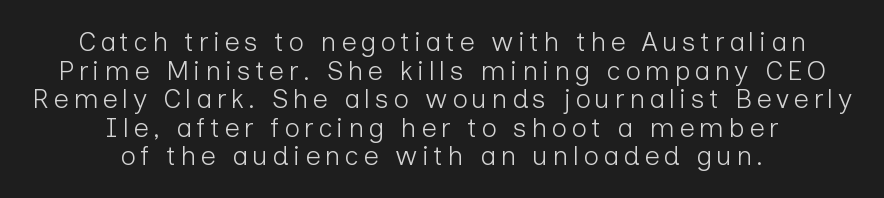
{"italic": "no", "bold": "no", "underline": "no", "align": "center", "line_spacing": "tight", "line_spacing_ratio": 1.06, "glyph_px": 27}
